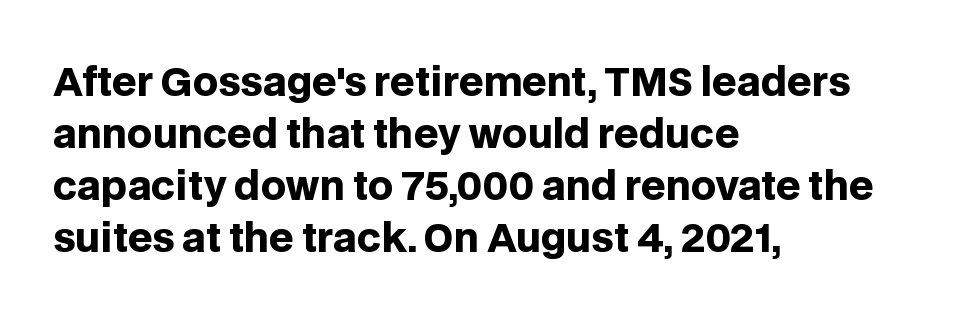
The image shows 39 px heavy sans-serif type, upright; set left-aligned, normal line spacing (1.33x), normal letter spacing, not underlined; low stroke contrast and a large x-height.
